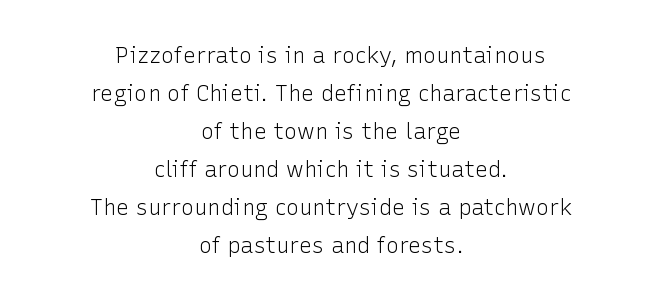
{"italic": "no", "bold": "no", "underline": "no", "align": "center", "line_spacing_ratio": 1.73, "letter_spacing": "normal", "letter_spacing_em": 0.0, "glyph_px": 22}
